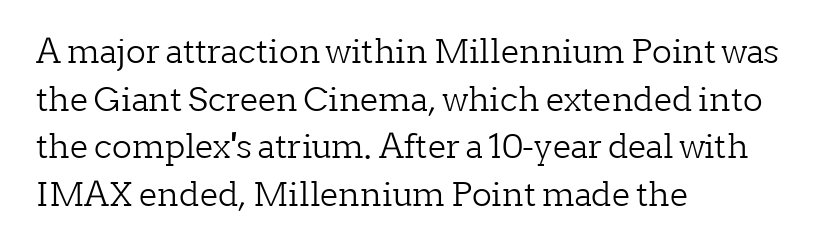
The image shows 33 px light serif type, upright; set left-aligned, normal line spacing (1.44x), normal letter spacing, not underlined; low stroke contrast and a medium x-height.
